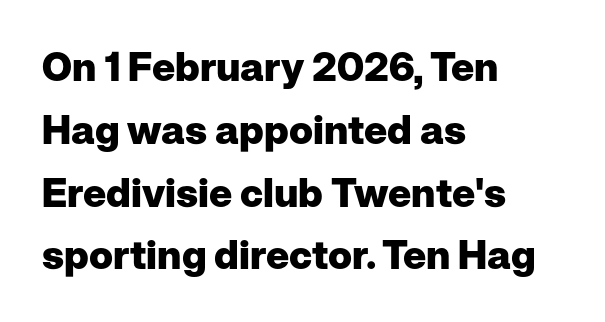
Heavy, bold letterforms. A student would call this left alignment; a typographer would say flush left, rag right. Check under the words: just untouched page. The typeface chosen for these lines omits serifs. A typesetter would call this proportional, since set widths differ per character.
